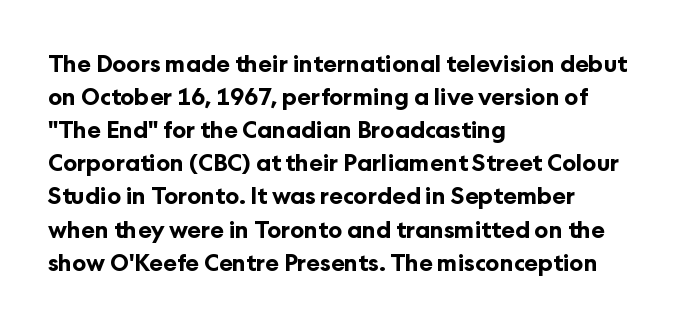
{"italic": "no", "bold": "yes", "underline": "no", "align": "left", "line_spacing": "normal", "line_spacing_ratio": 1.44, "letter_spacing": "normal", "letter_spacing_em": 0.0, "glyph_px": 23}
